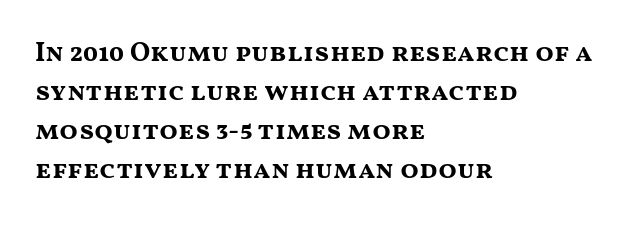
The image shows 27 px bold type, upright; set left-aligned, normal line spacing (1.44x), normal letter spacing, not underlined.
